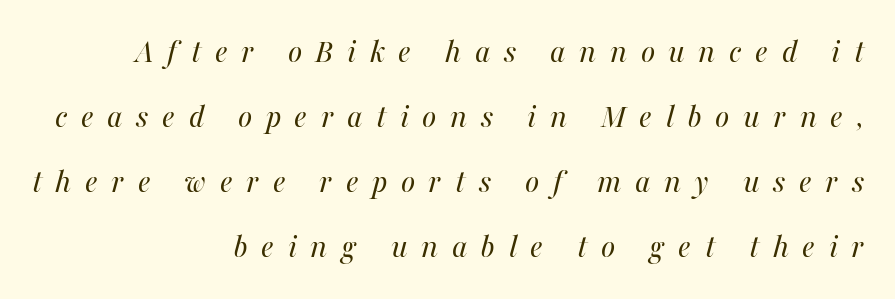
The image shows 34 px regular-weight type, italic (leaning right); set right-aligned, loose line spacing (1.91x), unusually wide letter spacing (+0.4 em), not underlined; medium stroke contrast and a medium x-height.
